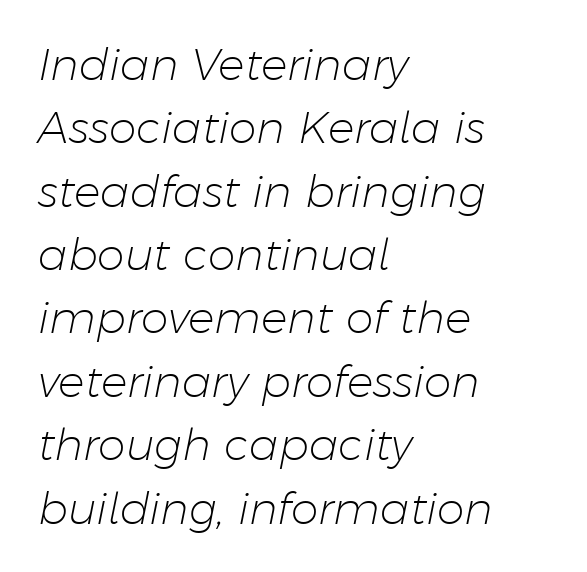
Q: Is the text bold? A: No.
Q: Is the text italic (slanted)? A: Yes, it leans right by about 11 degrees.
Q: Is the text underlined? A: No.
Q: How is the paragraph aligned? A: Left-aligned.
Q: Is the spacing between letters normal or unusually wide? A: Normal.
Q: Is the spacing between lines tight, normal or loose? A: Normal.
Q: Width (condensed, normal, or wide)? A: Normal.
Q: Stroke contrast? A: Low.
Q: x-height? A: Medium.
Q: Monospaced? A: No.
